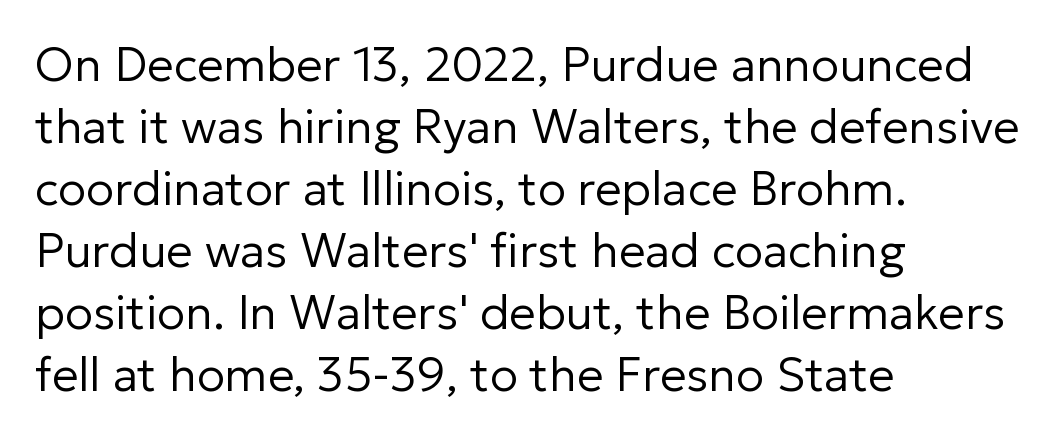
Q: Is the text bold? A: No.
Q: Is the text italic (slanted)? A: No, it is upright.
Q: Is the typeface a serif or a sans-serif typeface? A: Sans-serif.
Q: Is the text underlined? A: No.
Q: How is the paragraph aligned? A: Left-aligned.
Q: Is the spacing between letters normal or unusually wide? A: Normal.
Q: Is the spacing between lines tight, normal or loose? A: Normal.
Q: Width (condensed, normal, or wide)? A: Normal.
Q: Stroke contrast? A: Low.
Q: x-height? A: Medium.
Q: Monospaced? A: No.
